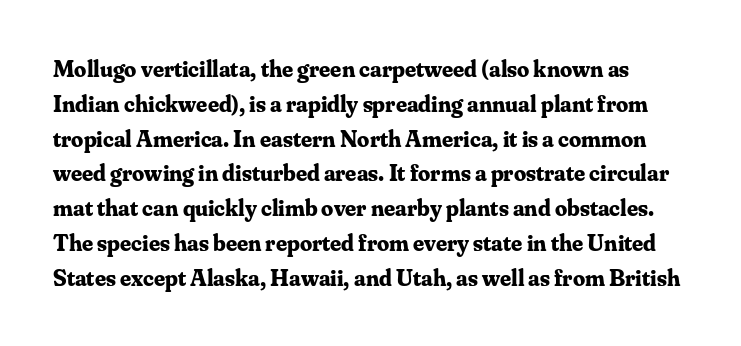
The image shows 24 px bold type, upright; set normal line spacing (1.45x), normal letter spacing, not underlined.
